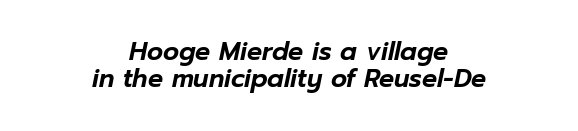
{"italic": "yes", "lean": "right", "slant_degrees": 12, "underline": "no", "align": "center", "line_spacing": "tight", "line_spacing_ratio": 1.09, "letter_spacing": "normal", "letter_spacing_em": 0.0, "glyph_px": 25}
